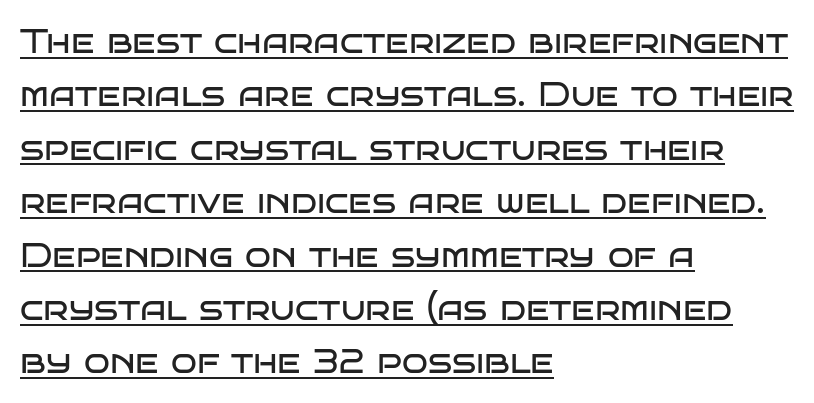
{"serif": "no", "italic": "no", "bold": "no", "weight": "regular", "width": "wide", "stroke_contrast": "low", "x_height": "large", "monospaced": "no", "underline": "yes", "align": "left", "line_spacing": "normal", "line_spacing_ratio": 1.57, "letter_spacing": "normal", "letter_spacing_em": 0.0, "glyph_px": 34}
